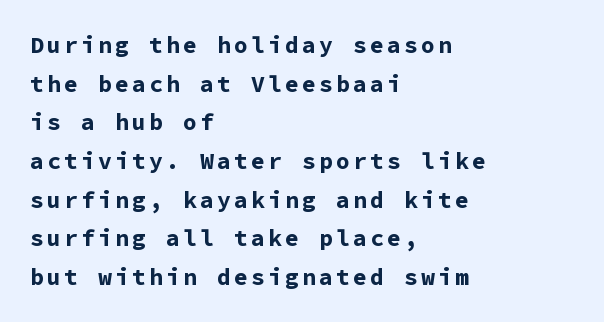
The image shows 23 px bold type, upright; set left-aligned, normal line spacing (1.68x), not underlined.
